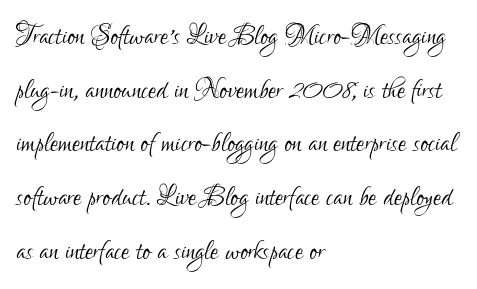
Q: Is the text bold? A: No.
Q: Is the text italic (slanted)? A: Yes.
Q: Is the typeface a serif or a sans-serif typeface? A: Sans-serif.
Q: Is the text underlined? A: No.
Q: How is the paragraph aligned? A: Left-aligned.
Q: Is the spacing between letters normal or unusually wide? A: Normal.
Q: Is the spacing between lines tight, normal or loose? A: Normal.
Q: Width (condensed, normal, or wide)? A: Condensed.
Q: Stroke contrast? A: Low.
Q: x-height? A: Small.
Q: Monospaced? A: No.
